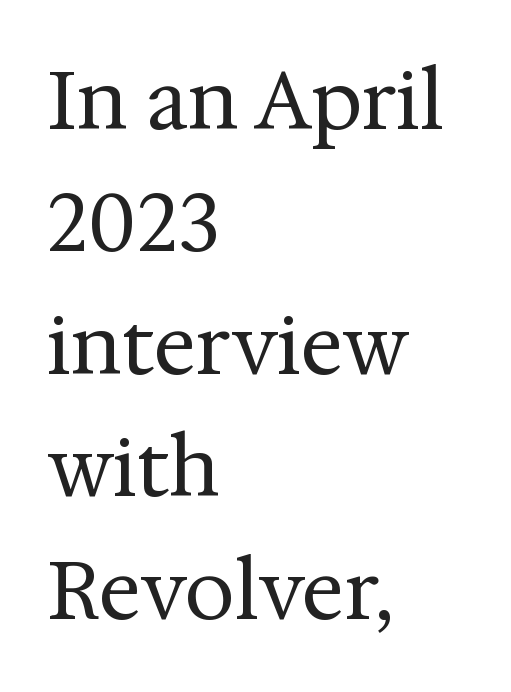
Posture: upright roman. Underline: absent. You could not count columns in this text — the font is proportionally spaced. Leftover space on each line is placed entirely after the last word. Think standard paragraph weight, or any step lighter than that. Notice how descenders clear the ascenders below comfortably — that's standard leading.
